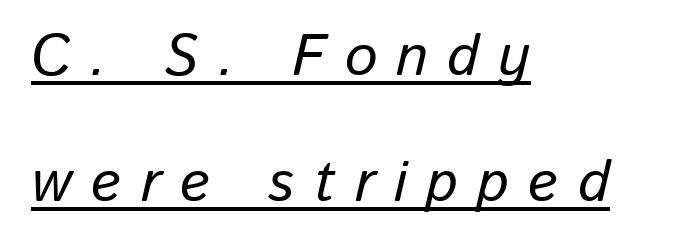
The image shows 58 px text type, italic (leaning right); set left-aligned, loose line spacing (2.17x), unusually wide letter spacing (+0.33 em), underlined; low stroke contrast and a medium x-height.
